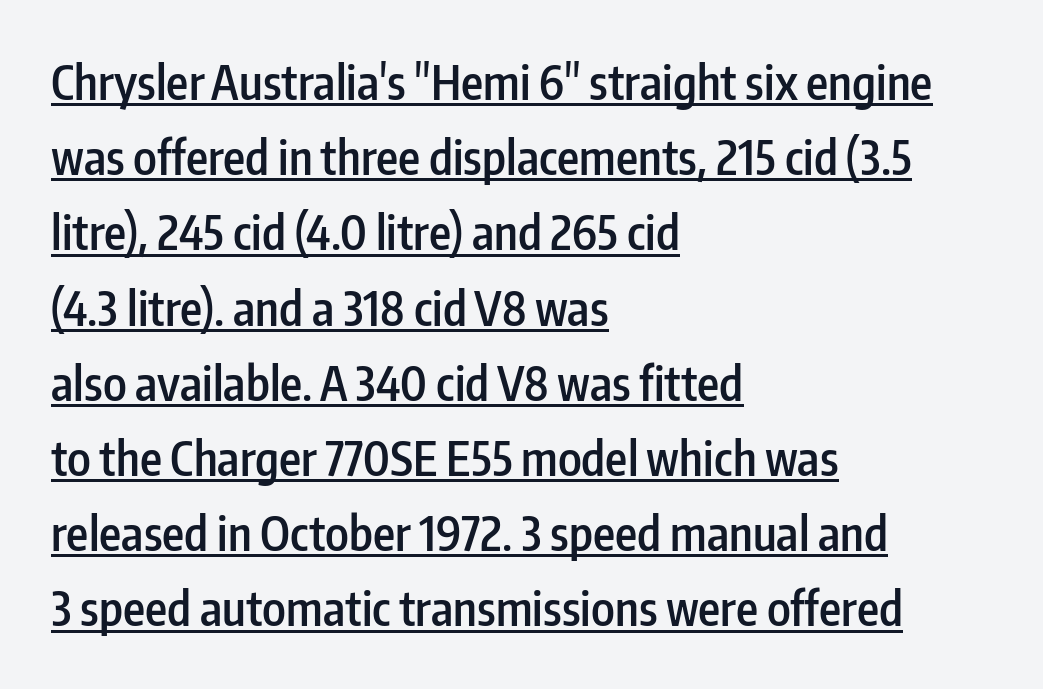
Underlined type. Weight check: semibold — heavier than regular, not quite bold. Here the designer chose a conventional face with non-uniform glyph widths. The leading is moderate, giving the passage an even texture.
